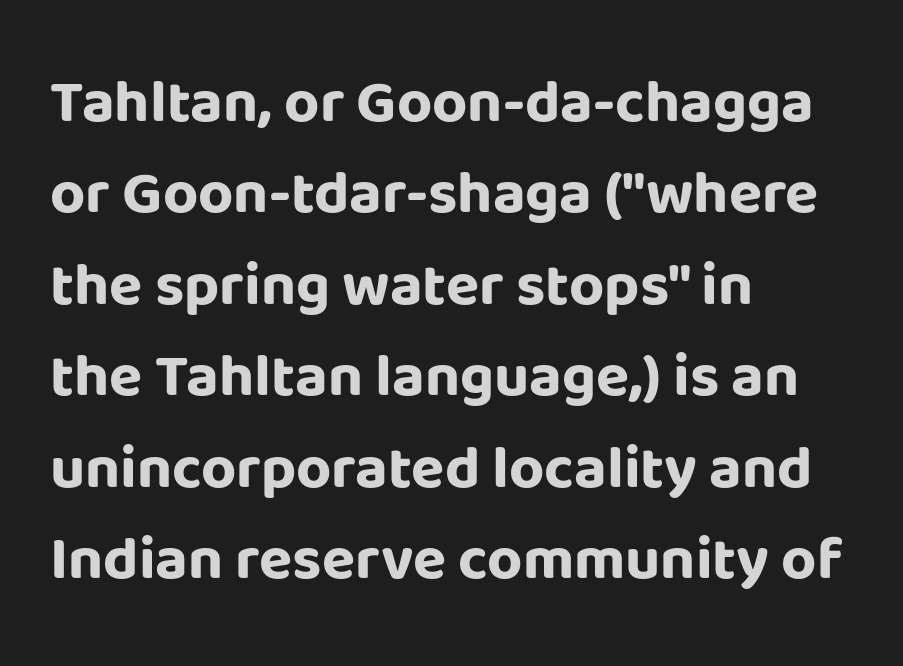
Q: Is the text bold? A: Yes.
Q: Is the text italic (slanted)? A: No, it is upright.
Q: Is the typeface a serif or a sans-serif typeface? A: Sans-serif.
Q: Is the text underlined? A: No.
Q: How is the paragraph aligned? A: Left-aligned.
Q: Is the spacing between letters normal or unusually wide? A: Normal.
Q: Is the spacing between lines tight, normal or loose? A: Normal.
Q: Width (condensed, normal, or wide)? A: Normal.
Q: Stroke contrast? A: Low.
Q: x-height? A: Large.
Q: Monospaced? A: No.
